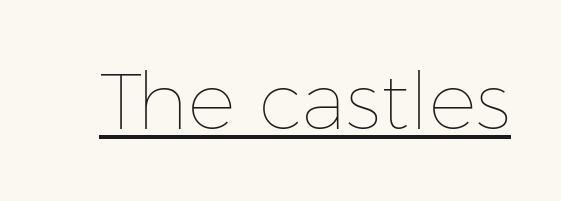
Q: Is the text bold? A: No.
Q: Is the text italic (slanted)? A: No, it is upright.
Q: Is the text underlined? A: Yes.
Q: Is the spacing between letters normal or unusually wide? A: Normal.
Q: Width (condensed, normal, or wide)? A: Normal.
Q: Stroke contrast? A: Low.
Q: x-height? A: Medium.
Q: Monospaced? A: No.
